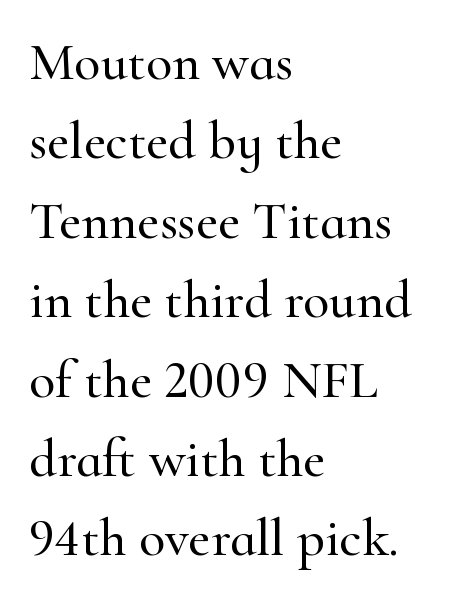
{"serif": "yes", "italic": "no", "width": "normal", "stroke_contrast": "high", "x_height": "small", "monospaced": "no", "underline": "no", "align": "left", "line_spacing": "normal", "line_spacing_ratio": 1.47, "letter_spacing": "normal", "letter_spacing_em": 0.0, "glyph_px": 54}
